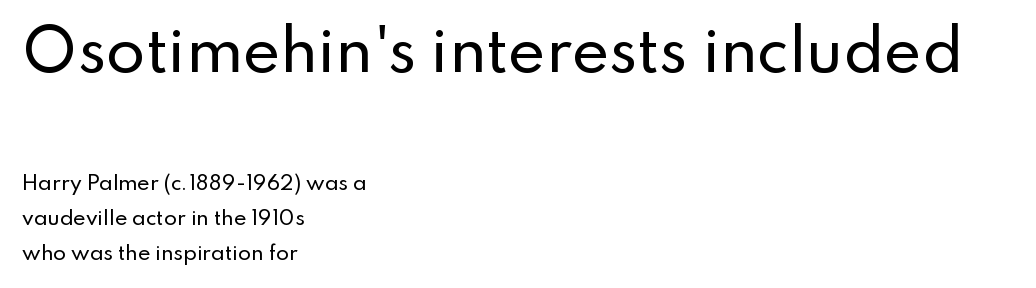
These two chunks differ in scale, with the top chunk taking the larger measure. Proportional: the letters do not fall into vertical columns. This sample uses a sans-serif face. Ordinary non-slanted type is in use.
